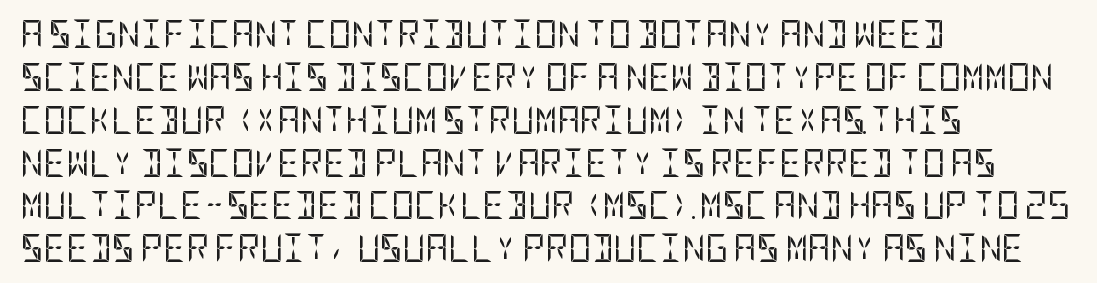
The image shows 28 px regular-weight, condensed sans-serif type, upright; set left-aligned, normal line spacing (1.53x), normal letter spacing, not underlined; low stroke contrast and a large x-height.
